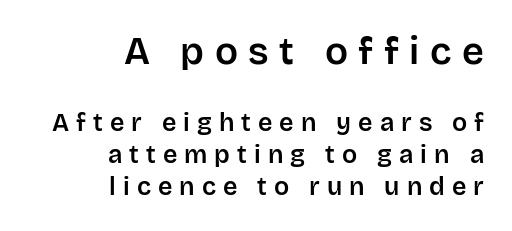
{"serif": "no", "italic": "no", "width": "normal", "stroke_contrast": "low", "x_height": "large", "monospaced": "no", "underline": "no", "align": "right", "line_spacing": "normal", "line_spacing_ratio": 1.28, "letter_spacing": "wide", "letter_spacing_em": 0.28, "larger_block": "first", "size_ratio": 1.52, "glyph_px": 38}
